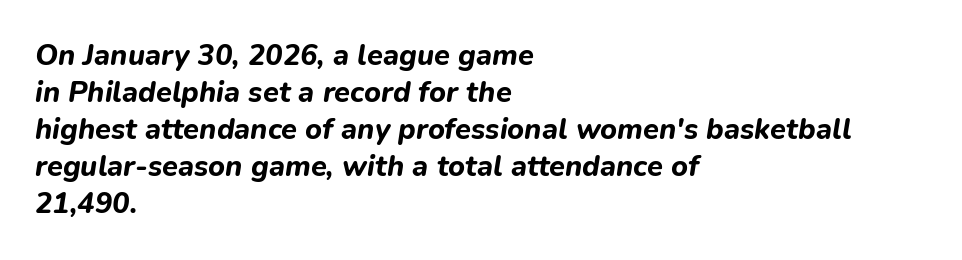
{"italic": "yes", "lean": "right", "slant_degrees": 9, "bold": "yes", "weight": "bold", "width": "normal", "stroke_contrast": "low", "x_height": "medium", "monospaced": "no", "underline": "no", "align": "left", "line_spacing": "normal", "line_spacing_ratio": 1.28, "letter_spacing": "normal", "letter_spacing_em": 0.0, "glyph_px": 29}
